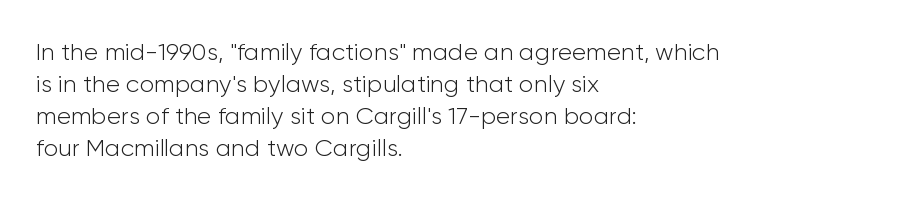
{"italic": "no", "bold": "no", "underline": "no", "align": "left", "line_spacing": "normal", "line_spacing_ratio": 1.34, "letter_spacing": "normal", "letter_spacing_em": 0.0, "glyph_px": 24}
